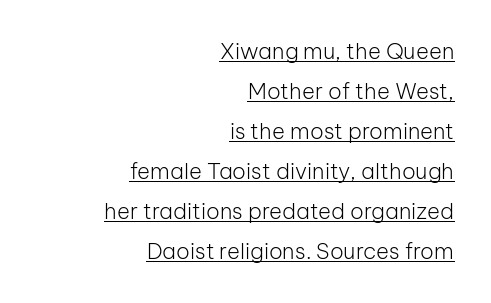
The image shows 22 px text type, upright; set right-aligned, line spacing 1.82x, normal letter spacing, underlined.
